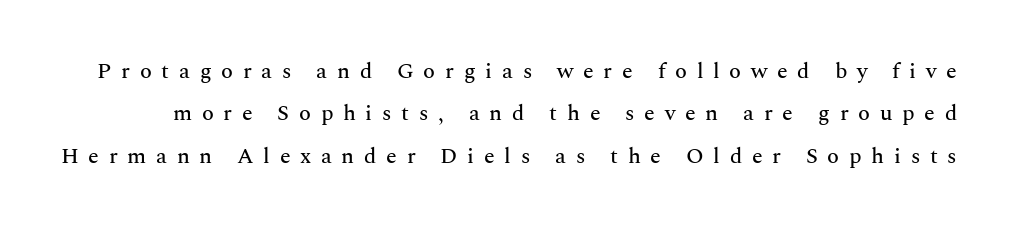
The string is rendered with underlining switched off. Inter-character spacing is expanded well beyond the font's built-in metrics. Horizontal bands of white between lines are thick stripes. Ordinary non-slanted type is in use.
